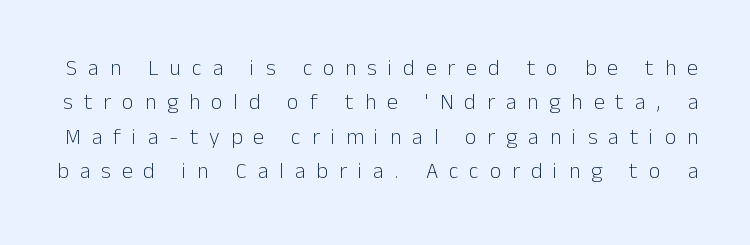
{"italic": "no", "bold": "no", "underline": "no", "line_spacing": "normal", "line_spacing_ratio": 1.56, "letter_spacing": "wide", "letter_spacing_em": 0.5, "glyph_px": 22}
